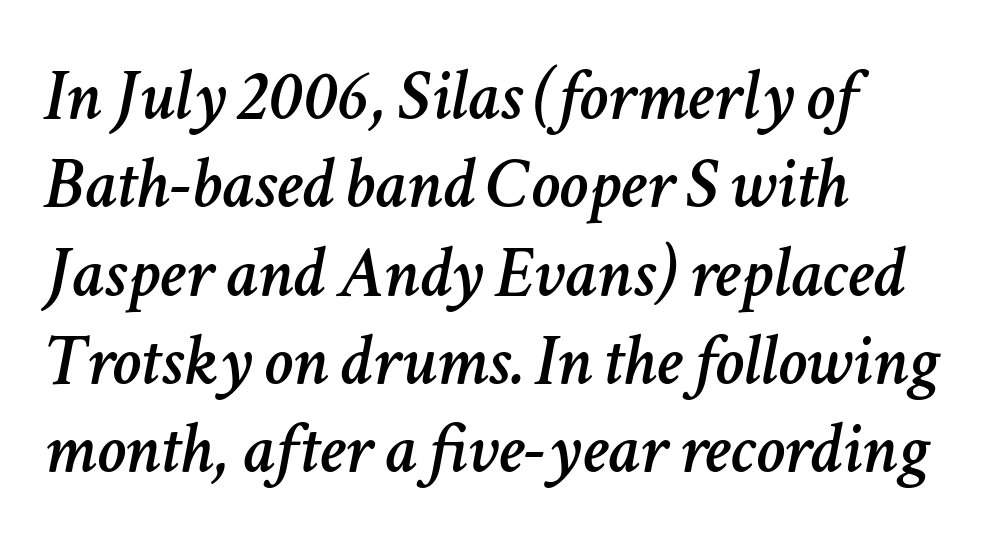
{"italic": "yes", "lean": "right", "slant_degrees": 11, "width": "normal", "stroke_contrast": "low", "x_height": "medium", "monospaced": "no", "underline": "no", "align": "left", "line_spacing_ratio": 1.21, "letter_spacing": "normal", "letter_spacing_em": 0.0, "glyph_px": 73}
